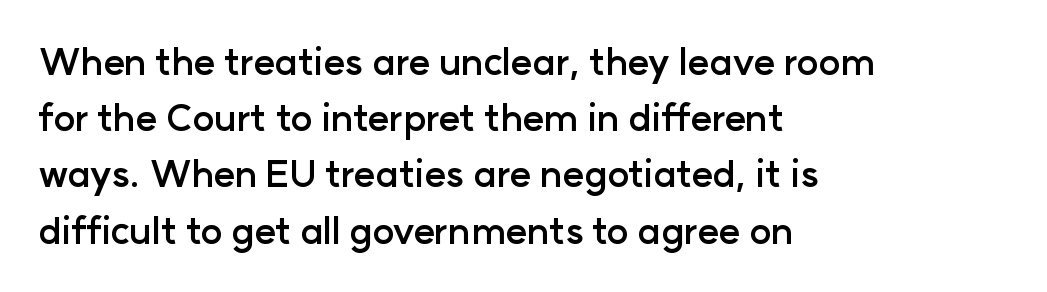
Q: Is the text bold? A: Yes.
Q: Is the text italic (slanted)? A: No, it is upright.
Q: Is the typeface a serif or a sans-serif typeface? A: Sans-serif.
Q: Is the text underlined? A: No.
Q: How is the paragraph aligned? A: Left-aligned.
Q: Is the spacing between letters normal or unusually wide? A: Normal.
Q: Is the spacing between lines tight, normal or loose? A: Normal.
Q: Width (condensed, normal, or wide)? A: Normal.
Q: Stroke contrast? A: Low.
Q: x-height? A: Medium.
Q: Monospaced? A: No.
